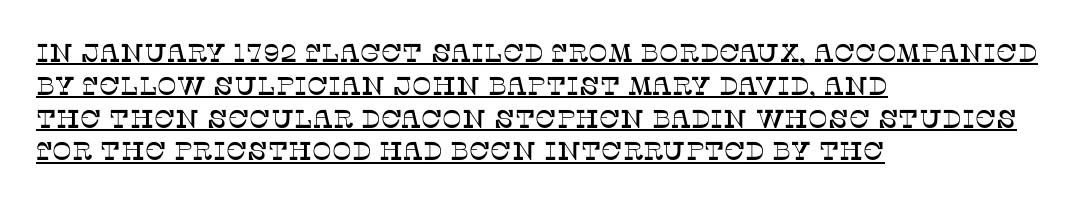
{"italic": "no", "underline": "yes", "align": "left", "line_spacing": "normal", "line_spacing_ratio": 1.26, "letter_spacing": "normal", "letter_spacing_em": 0.0, "glyph_px": 26}
